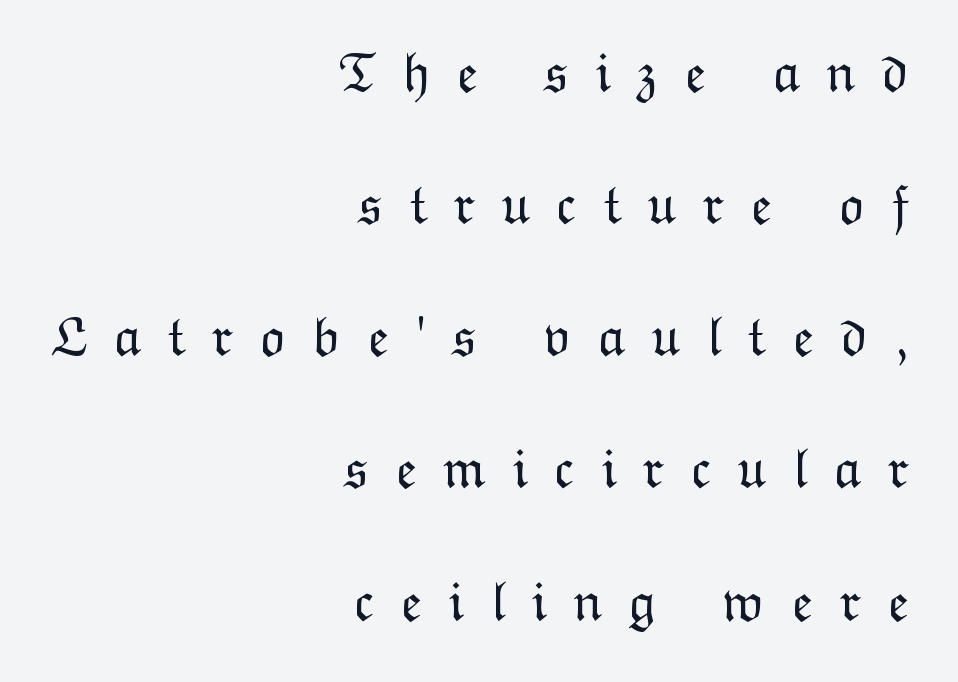
{"italic": "no", "bold": "no", "weight": "light", "width": "normal", "stroke_contrast": "low", "x_height": "medium", "monospaced": "no", "underline": "no", "align": "right", "line_spacing": "loose", "line_spacing_ratio": 2.36, "letter_spacing": "wide", "letter_spacing_em": 0.46, "glyph_px": 56}
